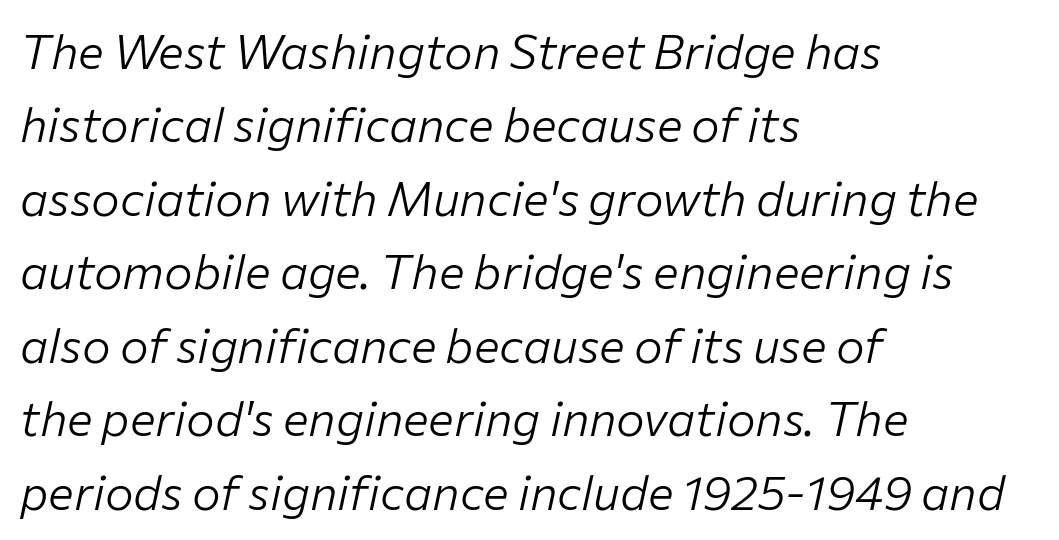
Q: Is the text bold? A: No.
Q: Is the text italic (slanted)? A: Yes, it leans right by about 12 degrees.
Q: Is the text underlined? A: No.
Q: How is the paragraph aligned? A: Left-aligned.
Q: Is the spacing between letters normal or unusually wide? A: Normal.
Q: Is the spacing between lines tight, normal or loose? A: Normal.
Q: Width (condensed, normal, or wide)? A: Normal.
Q: Stroke contrast? A: Low.
Q: x-height? A: Medium.
Q: Monospaced? A: No.
